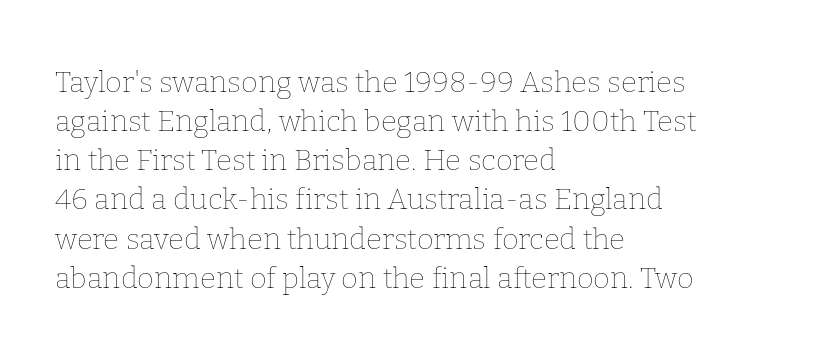
Q: Is the text bold? A: No.
Q: Is the text italic (slanted)? A: No, it is upright.
Q: Is the text underlined? A: No.
Q: How is the paragraph aligned? A: Left-aligned.
Q: Is the spacing between letters normal or unusually wide? A: Normal.
Q: Is the spacing between lines tight, normal or loose? A: Normal.
Q: Width (condensed, normal, or wide)? A: Normal.
Q: Stroke contrast? A: Low.
Q: x-height? A: Medium.
Q: Monospaced? A: No.
